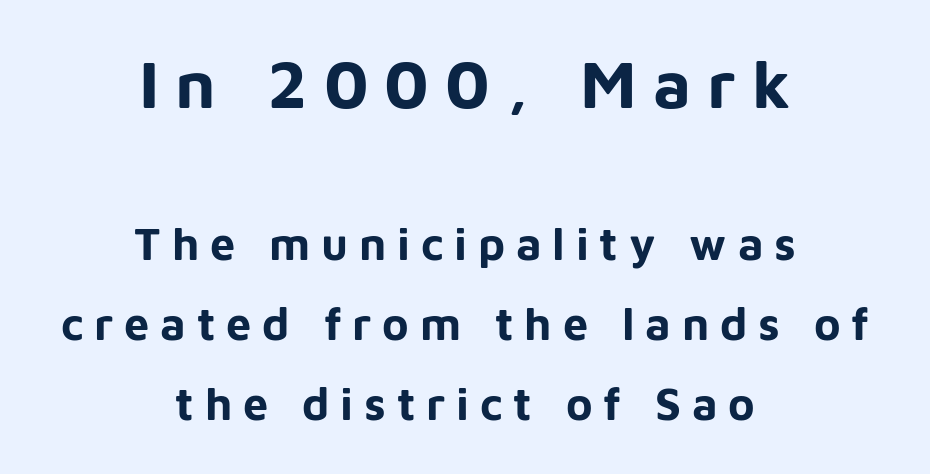
A typesetter would label this face a sans. The passage shown is emphatically bold. The face used here is proportionally spaced, like ordinary book or web type. Block one is the big one; block two sits smaller underneath. The rendering positions every line midway between the sides. Beneath every word, the page is bare.
